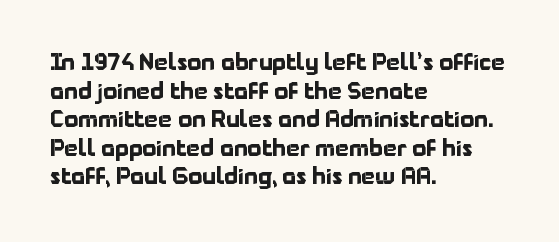
{"italic": "no", "bold": "yes", "underline": "no", "align": "left", "line_spacing": "normal", "line_spacing_ratio": 1.3, "letter_spacing": "normal", "letter_spacing_em": 0.0, "glyph_px": 22}
